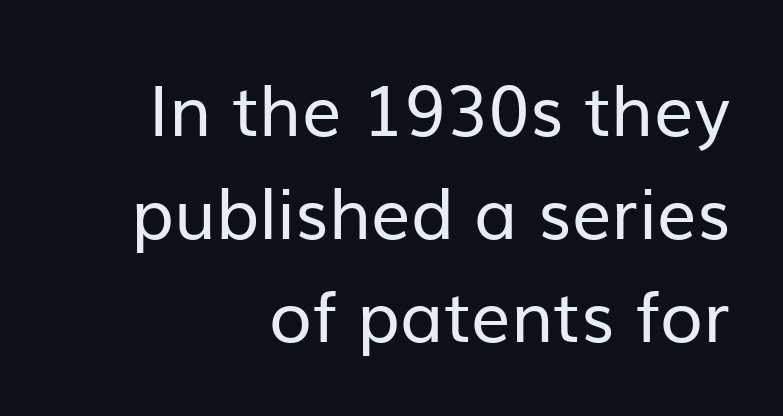
Q: Is the text bold? A: No.
Q: Is the text italic (slanted)? A: No, it is upright.
Q: Is the typeface a serif or a sans-serif typeface? A: Sans-serif.
Q: Is the text underlined? A: No.
Q: How is the paragraph aligned? A: Right-aligned.
Q: Is the spacing between letters normal or unusually wide? A: Normal.
Q: Is the spacing between lines tight, normal or loose? A: Normal.
Q: Width (condensed, normal, or wide)? A: Normal.
Q: Stroke contrast? A: Low.
Q: x-height? A: Medium.
Q: Monospaced? A: No.
